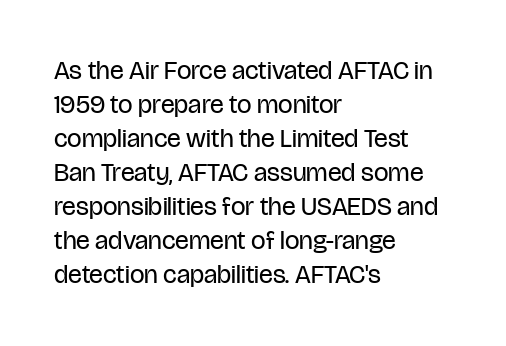
Descenders are the only things crossing below the line. All the whitespace from short lines collects on the right. Characters remain perfectly vertical along every line. The letters sit at their default tracking, neither squeezed nor spread.
